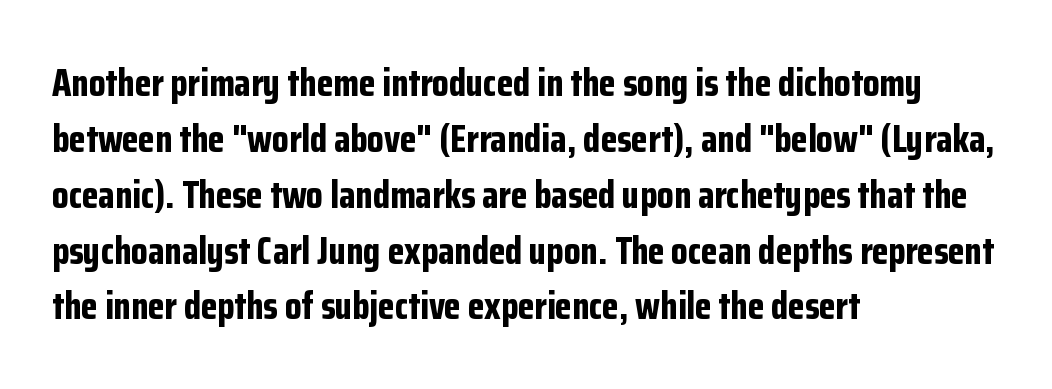
{"serif": "no", "italic": "no", "bold": "yes", "weight": "bold", "width": "condensed", "stroke_contrast": "low", "x_height": "medium", "monospaced": "no", "underline": "no", "align": "left", "line_spacing": "normal", "line_spacing_ratio": 1.47, "letter_spacing": "normal", "letter_spacing_em": 0.0, "glyph_px": 38}
